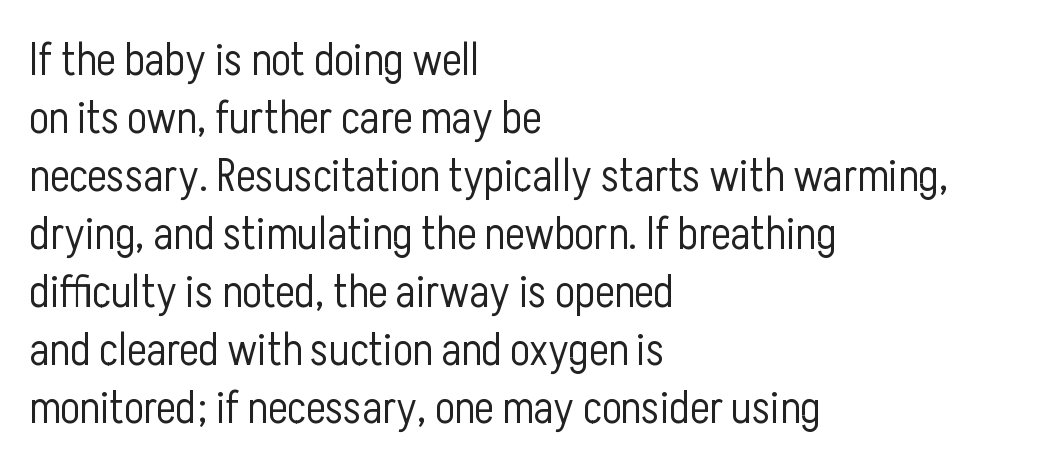
The image shows 46 px light, condensed sans-serif type, upright; set left-aligned, normal line spacing (1.26x), normal letter spacing, not underlined; low stroke contrast and a medium x-height.
